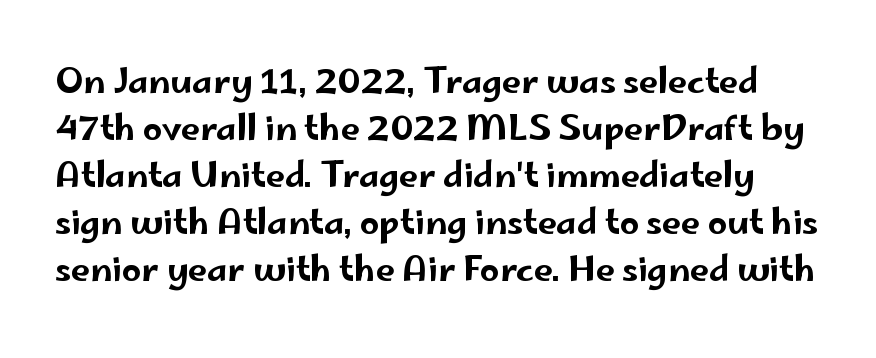
Q: Is the text italic (slanted)? A: No, it is upright.
Q: Is the typeface a serif or a sans-serif typeface? A: Sans-serif.
Q: Is the text underlined? A: No.
Q: Is the spacing between letters normal or unusually wide? A: Normal.
Q: Is the spacing between lines tight, normal or loose? A: Normal.
Q: Width (condensed, normal, or wide)? A: Wide.
Q: Stroke contrast? A: Low.
Q: x-height? A: Small.
Q: Monospaced? A: No.
